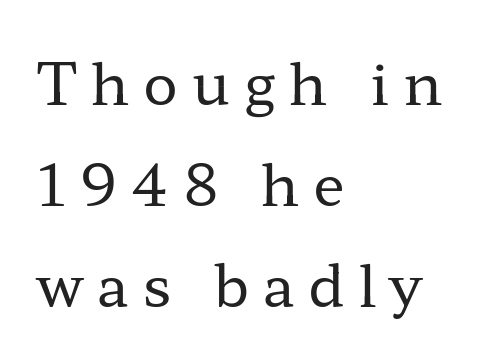
{"serif": "yes", "italic": "no", "bold": "no", "weight": "regular", "width": "wide", "stroke_contrast": "low", "x_height": "medium", "monospaced": "no", "underline": "no", "align": "left", "line_spacing_ratio": 1.74, "letter_spacing": "wide", "letter_spacing_em": 0.24, "glyph_px": 58}
